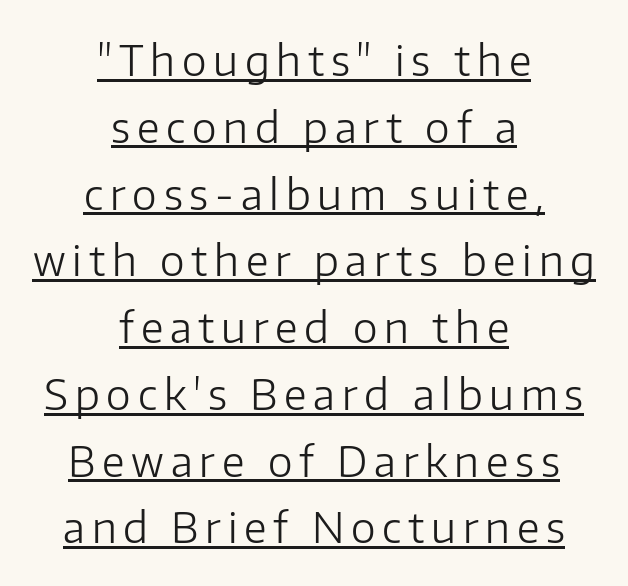
{"serif": "no", "italic": "no", "bold": "no", "weight": "light", "width": "normal", "stroke_contrast": "low", "x_height": "medium", "monospaced": "no", "underline": "yes", "align": "center", "line_spacing": "normal", "line_spacing_ratio": 1.59, "glyph_px": 42}
